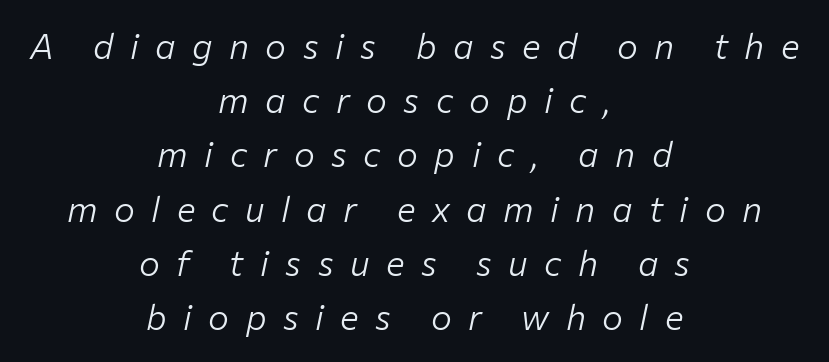
Stroke thickness stays within the range of a standard reading face or lighter. The rag falls on both sides of this text block equally. In terms of letterspacing, this is a distinctly airy, spread setting. Words float on clear page, feet unadorned.
